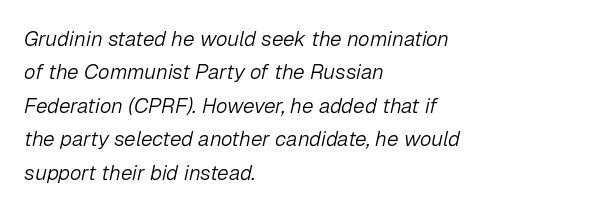
The image shows 21 px text type, italic (leaning right); set left-aligned, normal line spacing (1.59x), normal letter spacing, not underlined.
